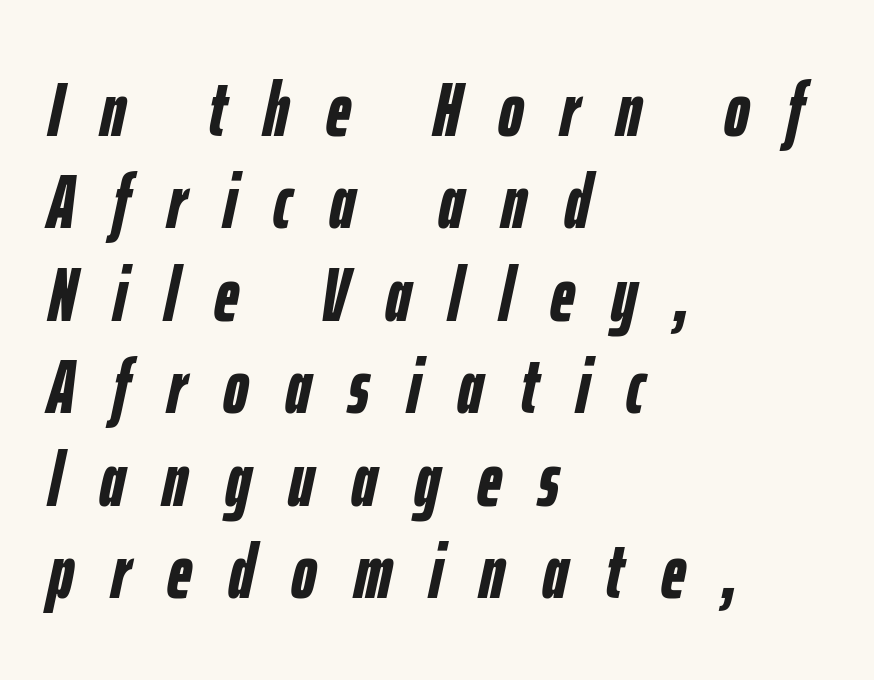
The image shows 77 px semibold, condensed type, italic (leaning right); set left-aligned, line spacing 1.2x, unusually wide letter spacing (+0.48 em), not underlined; low stroke contrast and a medium x-height.
